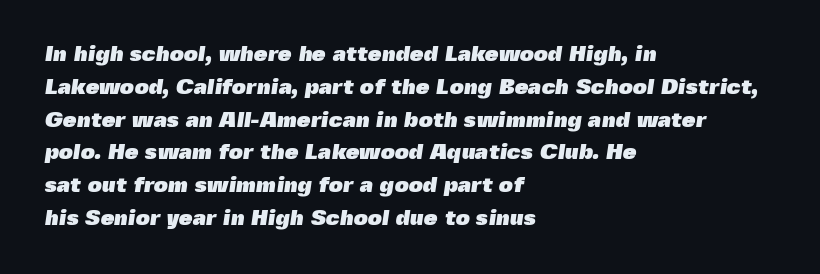
The horizontal fit of the characters is conventional and even. Every row of glyphs begins at an identical x-position on the left. Descenders are the only things crossing below the line. The leading is moderate, giving the passage an even texture. Heavy-handed strokes throughout: this text is bold.
